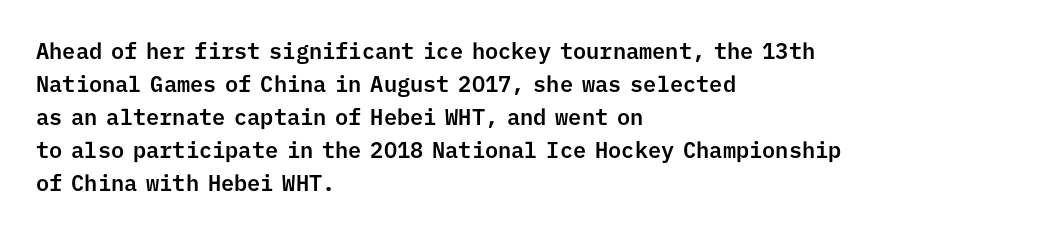
{"italic": "no", "underline": "no", "align": "left", "line_spacing": "normal", "line_spacing_ratio": 1.5, "letter_spacing": "normal", "letter_spacing_em": 0.0, "glyph_px": 22}
